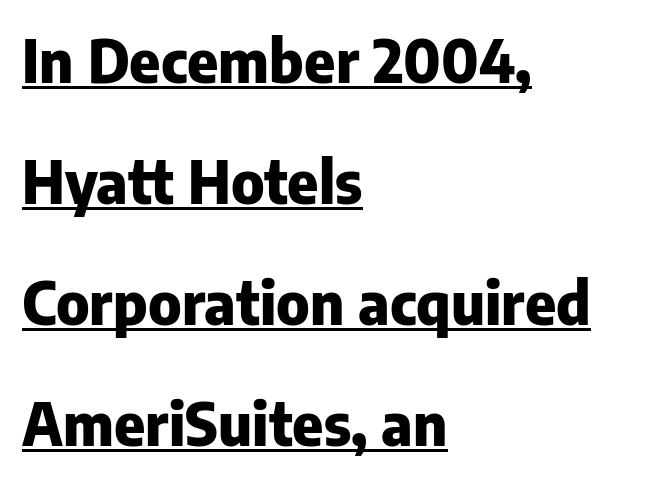
{"serif": "no", "italic": "no", "bold": "yes", "weight": "heavy", "width": "normal", "stroke_contrast": "low", "x_height": "medium", "monospaced": "no", "underline": "yes", "align": "left", "line_spacing": "loose", "line_spacing_ratio": 2.05, "letter_spacing": "normal", "letter_spacing_em": 0.0, "glyph_px": 59}
